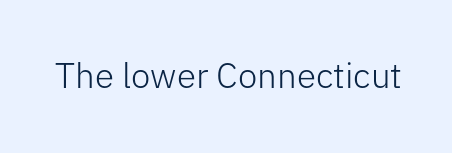
The image shows 35 px light sans-serif type, upright; set normal letter spacing, not underlined; low stroke contrast and a medium x-height.
